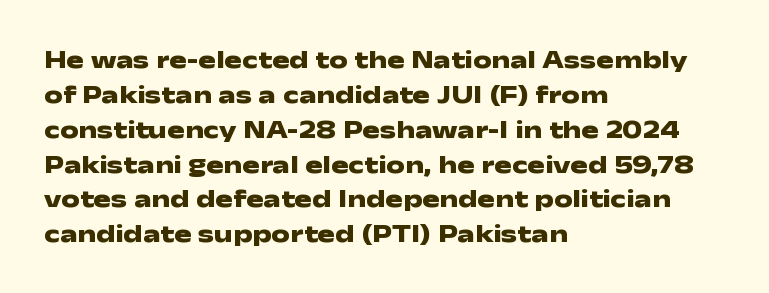
Q: Is the text bold? A: Yes.
Q: Is the text italic (slanted)? A: No, it is upright.
Q: Is the text underlined? A: No.
Q: How is the paragraph aligned? A: Left-aligned.
Q: Is the spacing between letters normal or unusually wide? A: Normal.
Q: Is the spacing between lines tight, normal or loose? A: Normal.
